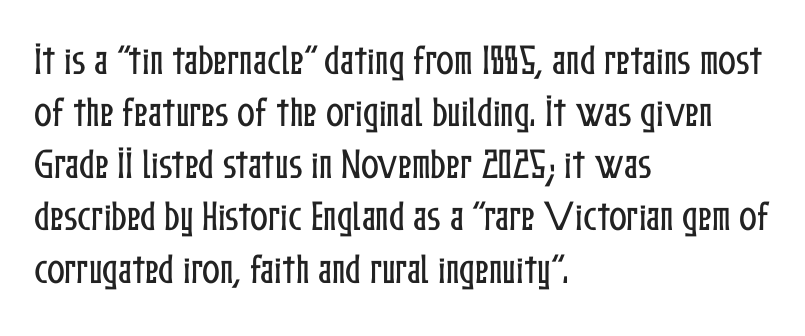
Q: Is the text italic (slanted)? A: No, it is upright.
Q: Is the text underlined? A: No.
Q: How is the paragraph aligned? A: Left-aligned.
Q: Is the spacing between letters normal or unusually wide? A: Normal.
Q: Is the spacing between lines tight, normal or loose? A: Normal.
Q: Width (condensed, normal, or wide)? A: Condensed.
Q: Stroke contrast? A: Low.
Q: x-height? A: Medium.
Q: Monospaced? A: No.
